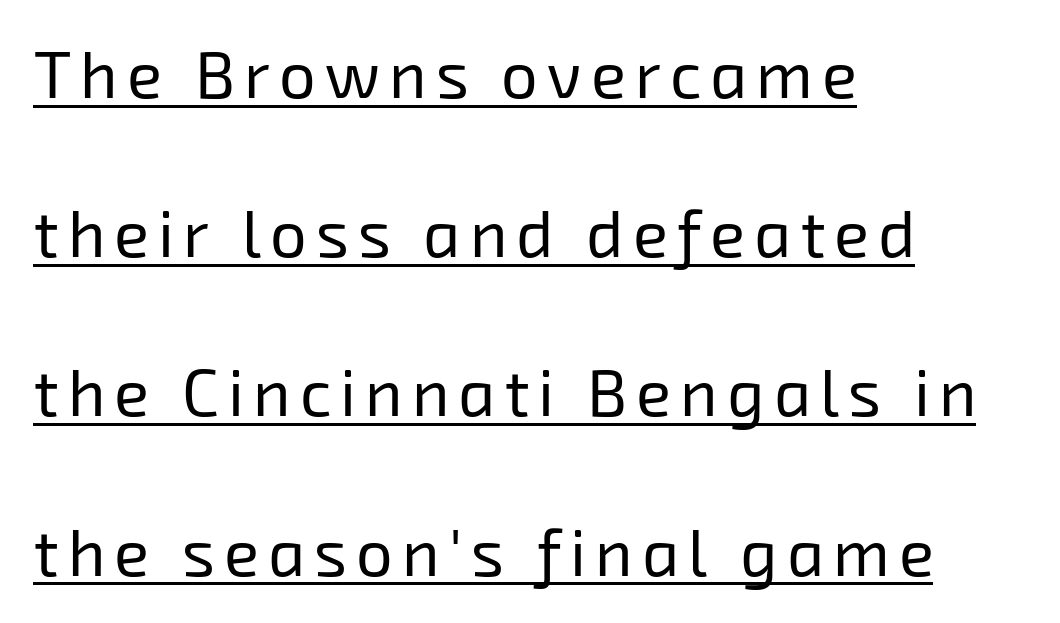
{"serif": "no", "bold": "no", "weight": "regular", "width": "normal", "stroke_contrast": "low", "x_height": "medium", "monospaced": "no", "underline": "yes", "align": "left", "line_spacing": "loose", "line_spacing_ratio": 2.45, "glyph_px": 65}
